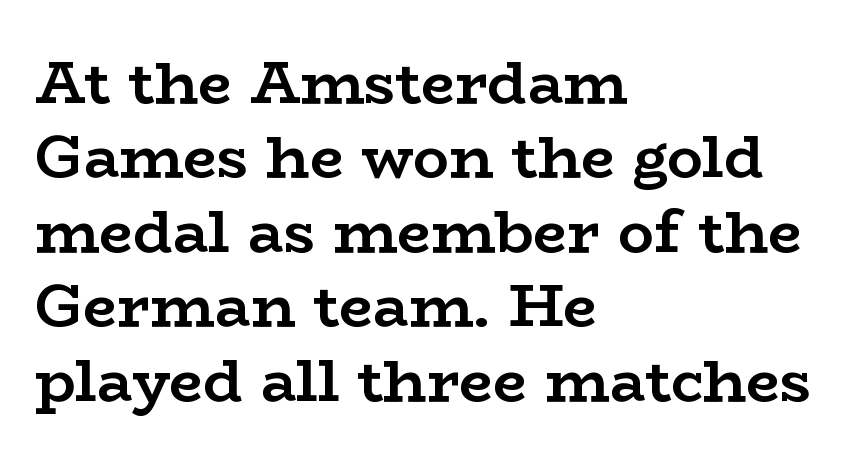
The image shows 60 px semibold, wide serif type, upright; set left-aligned, line spacing 1.24x, normal letter spacing, not underlined; low stroke contrast and a medium x-height.
